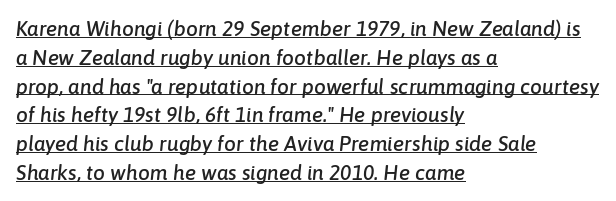
Q: Is the text italic (slanted)? A: Yes, it leans right by about 6 degrees.
Q: Is the text underlined? A: Yes.
Q: How is the paragraph aligned? A: Left-aligned.
Q: Is the spacing between letters normal or unusually wide? A: Normal.
Q: Is the spacing between lines tight, normal or loose? A: Normal.
